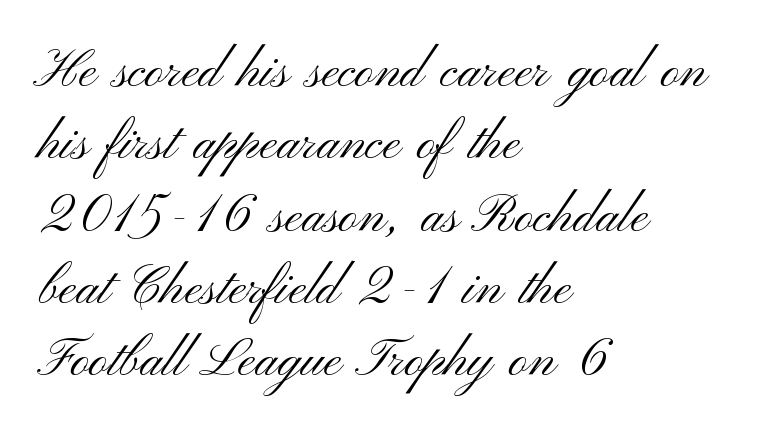
The image shows 52 px light, wide sans-serif type; set left-aligned, normal line spacing (1.39x), normal letter spacing, not underlined; medium stroke contrast and a small x-height.
